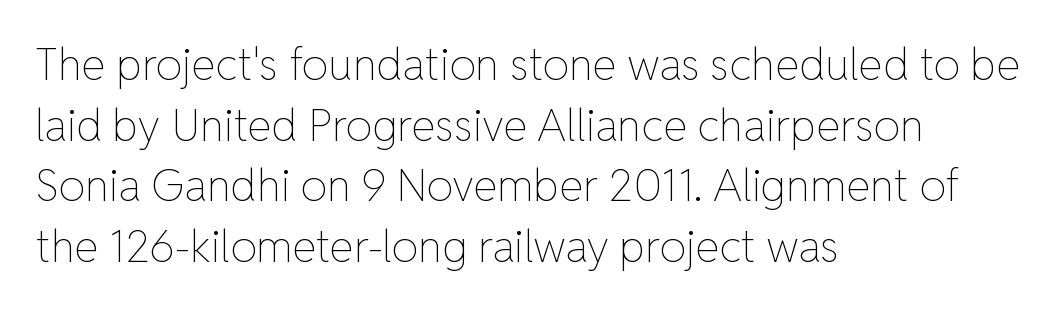
{"italic": "no", "bold": "no", "weight": "thin", "width": "normal", "stroke_contrast": "low", "x_height": "medium", "monospaced": "no", "underline": "no", "align": "left", "line_spacing": "normal", "line_spacing_ratio": 1.38, "letter_spacing": "normal", "letter_spacing_em": 0.0, "glyph_px": 44}
